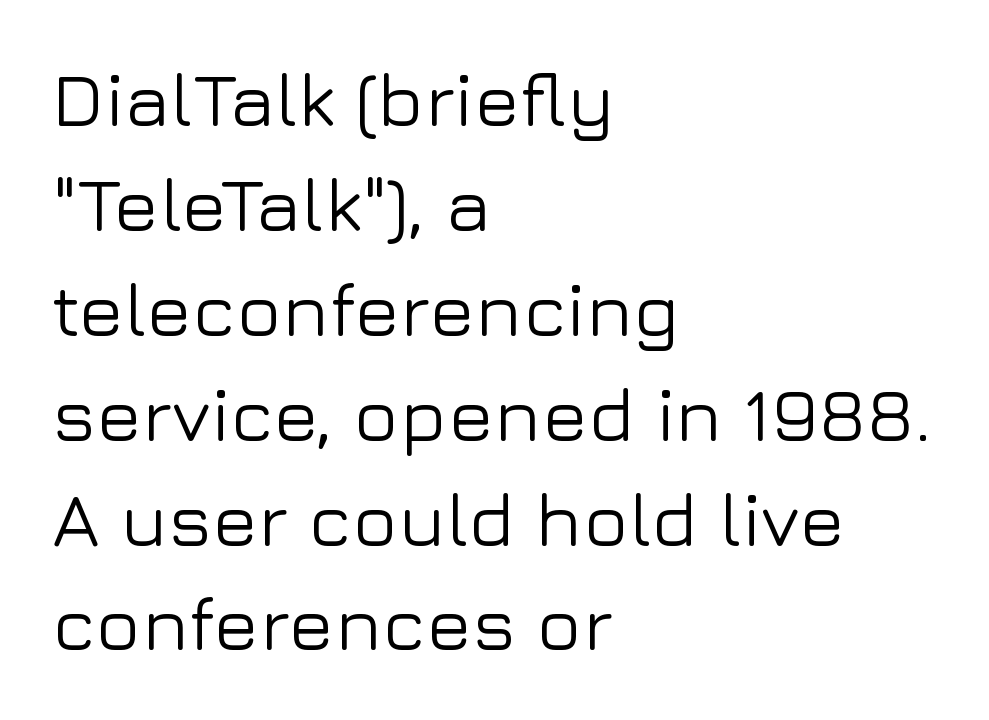
The designer left line spacing at the default. Nothing sits at the stroke ends, so this counts as sans-serif. Do the characters align in a grid? No, the font is proportional. Each word holds together tightly as a unit, with standard inter-letter gaps.
